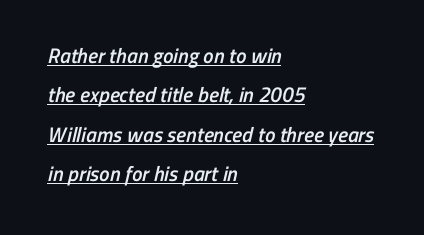
Does a line run under the words? Yes, clearly. Notice the strokes are somewhat thickened but not fully heavy: this is a semibold. Letter spacing: default. The passage is arranged the way most books set body copy — flush left.
